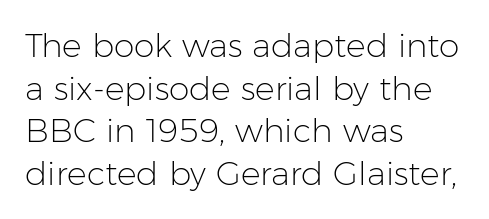
This is not heavy type; no bold has been used. No extra tracking has been applied to these lines. Lines of text with bare space underneath. The letters stand upright; this is a roman face. The paragraph shown leans on its left margin. Does the type have serifs? No, each stem ends abruptly.
